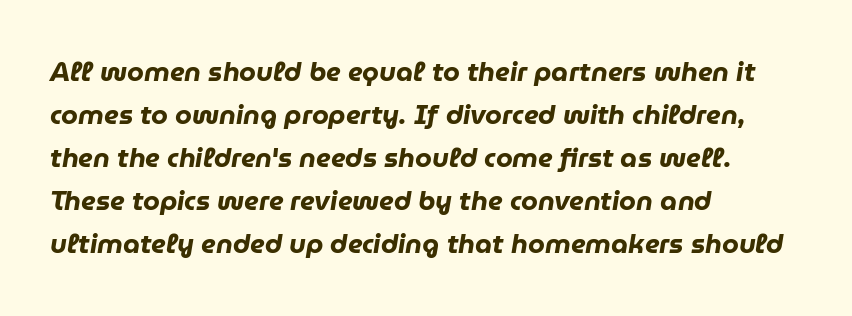
{"italic": "yes", "lean": "right", "slant_degrees": 9, "bold": "yes", "underline": "no", "align": "left", "line_spacing": "normal", "line_spacing_ratio": 1.59, "letter_spacing": "normal", "letter_spacing_em": 0.0, "glyph_px": 27}
